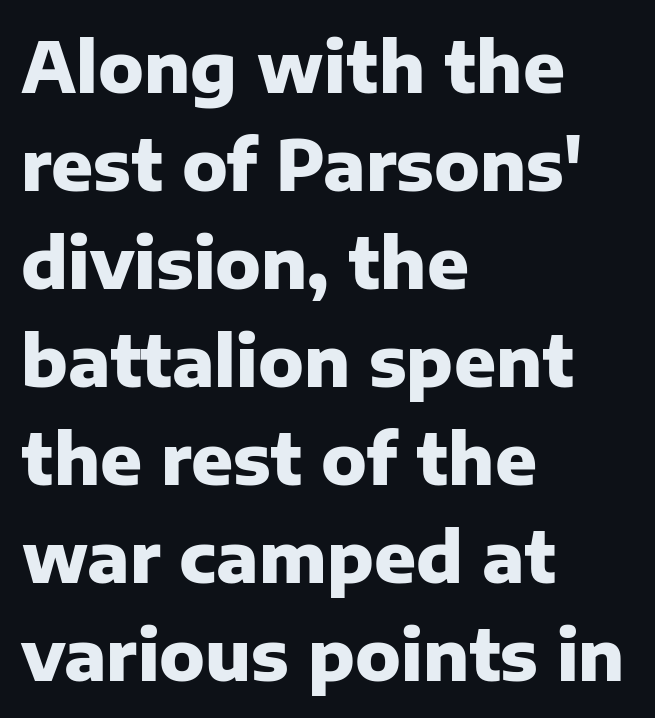
This rendering features lettering with no underline. The face used here is a sans, in the tradition of grotesques and geometrics. In terms of posture, this sample is upright. The compositor pushed each line to the left boundary. Caption: bold face, heavy strokes. The type is set solid horizontally, with unmodified tracking.
